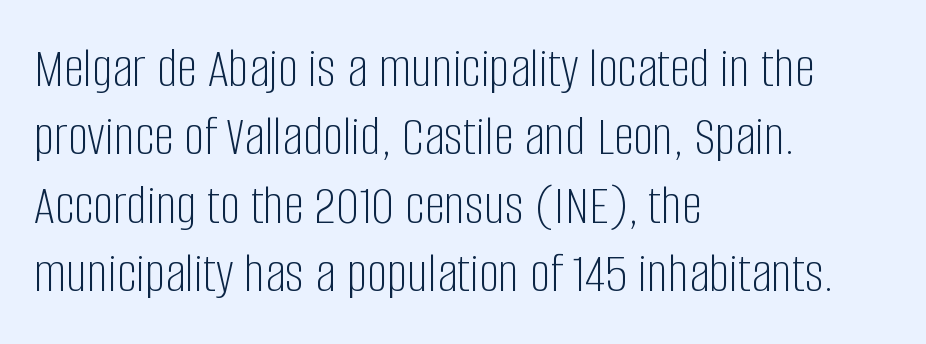
{"serif": "no", "italic": "no", "bold": "no", "weight": "light", "width": "condensed", "stroke_contrast": "low", "x_height": "large", "monospaced": "no", "underline": "no", "align": "left", "line_spacing_ratio": 1.2, "letter_spacing": "normal", "letter_spacing_em": 0.0, "glyph_px": 57}
